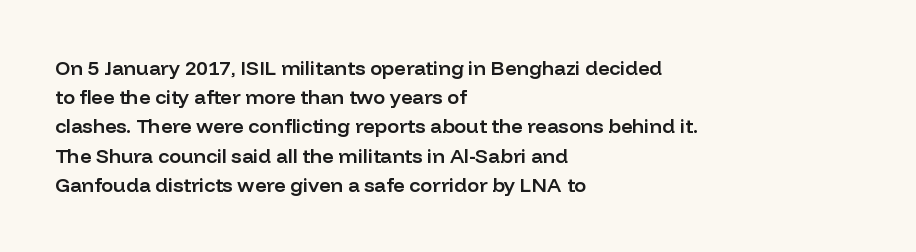
{"italic": "no", "bold": "semi", "underline": "no", "align": "left", "line_spacing": "normal", "line_spacing_ratio": 1.46, "letter_spacing": "normal", "letter_spacing_em": 0.0, "glyph_px": 20}
